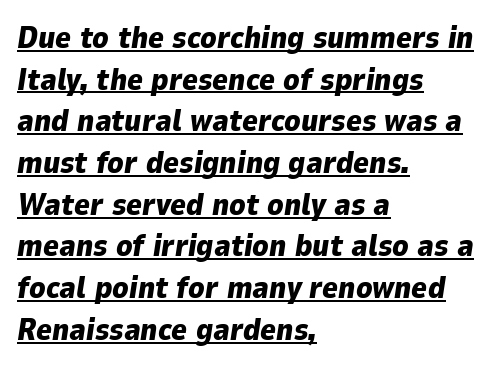
Q: Is the text bold? A: Yes.
Q: Is the text italic (slanted)? A: Yes, it leans right by about 9 degrees.
Q: Is the text underlined? A: Yes.
Q: How is the paragraph aligned? A: Left-aligned.
Q: Is the spacing between letters normal or unusually wide? A: Normal.
Q: Is the spacing between lines tight, normal or loose? A: Normal.
Q: Width (condensed, normal, or wide)? A: Normal.
Q: Stroke contrast? A: Low.
Q: x-height? A: Medium.
Q: Monospaced? A: No.
